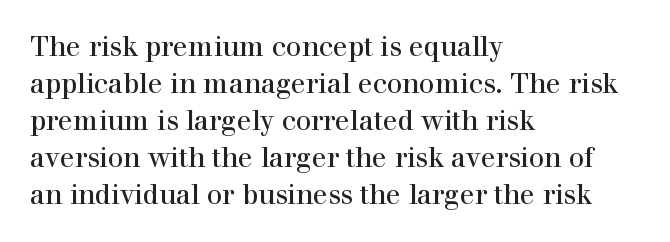
A typesetter would call this zero additional tracking. Notice how descenders clear the ascenders below comfortably — that's standard leading. Ordinary non-slanted type is in use. Letters rest on an invisible, unmarked baseline.
